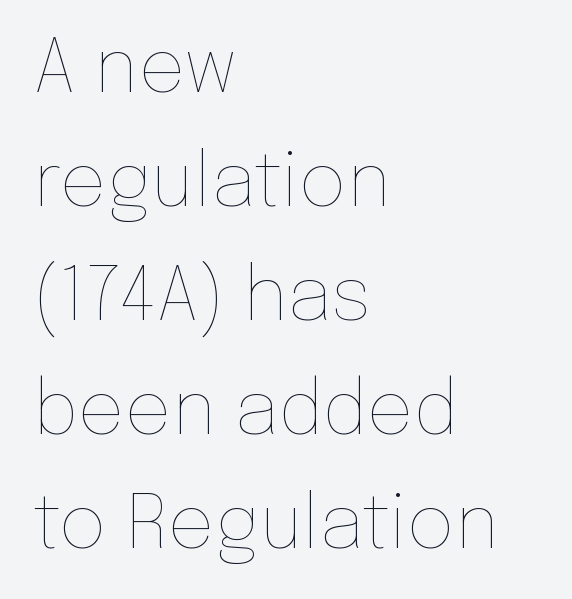
The image shows 74 px thin type, upright; set left-aligned, normal line spacing (1.54x), normal letter spacing, not underlined; low stroke contrast and a medium x-height.
